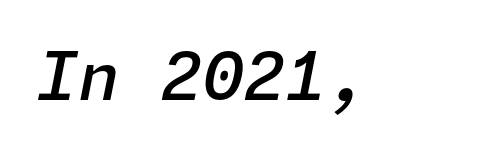
The image shows 67 px semibold type, italic (leaning right); set normal letter spacing, not underlined; low stroke contrast and a medium x-height.
